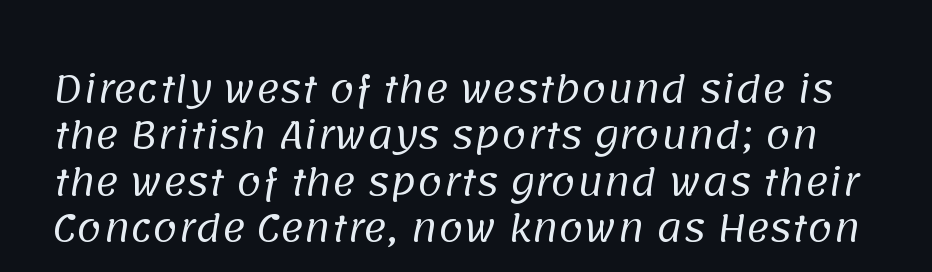
Q: Is the text bold? A: No.
Q: Is the typeface a serif or a sans-serif typeface? A: Sans-serif.
Q: Is the text underlined? A: No.
Q: Is the spacing between letters normal or unusually wide? A: Normal.
Q: Is the spacing between lines tight, normal or loose? A: Normal.
Q: Width (condensed, normal, or wide)? A: Normal.
Q: Stroke contrast? A: Low.
Q: x-height? A: Large.
Q: Monospaced? A: No.
